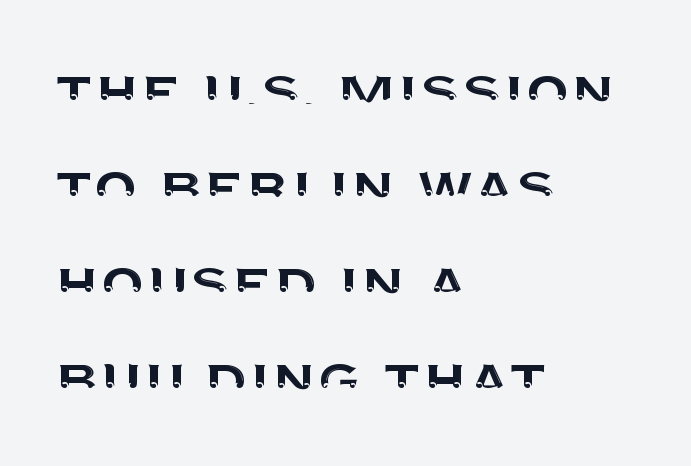
Q: Is the text italic (slanted)? A: No, it is upright.
Q: Is the typeface a serif or a sans-serif typeface? A: Sans-serif.
Q: Is the text underlined? A: No.
Q: How is the paragraph aligned? A: Left-aligned.
Q: Is the spacing between letters normal or unusually wide? A: Normal.
Q: Is the spacing between lines tight, normal or loose? A: Normal.
Q: Width (condensed, normal, or wide)? A: Normal.
Q: Stroke contrast? A: Medium.
Q: x-height? A: Large.
Q: Monospaced? A: No.
